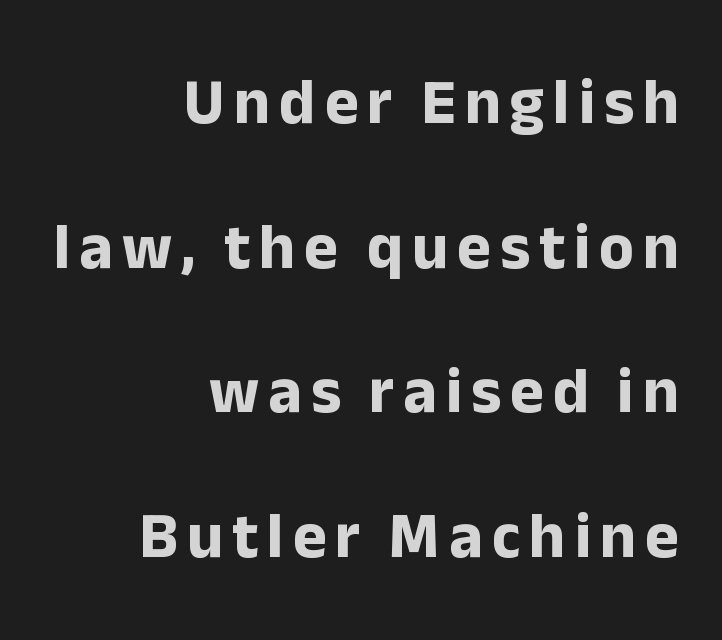
The image shows 64 px bold sans-serif type, upright; set right-aligned, loose line spacing (2.26x), not underlined; low stroke contrast and a medium x-height.
